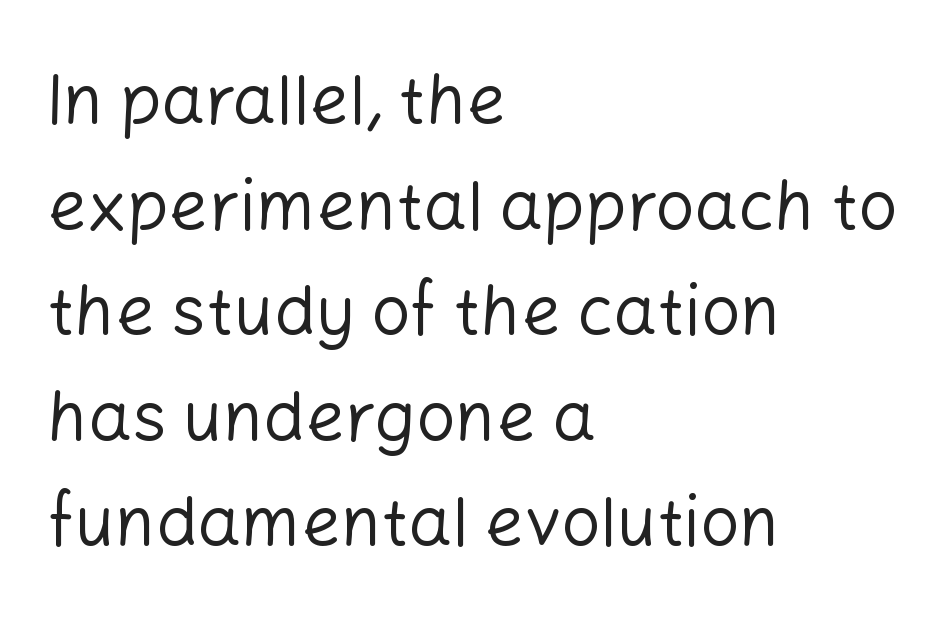
The image shows 69 px regular-weight sans-serif type, upright; set left-aligned, normal line spacing (1.53x), normal letter spacing, not underlined; low stroke contrast and a medium x-height.
